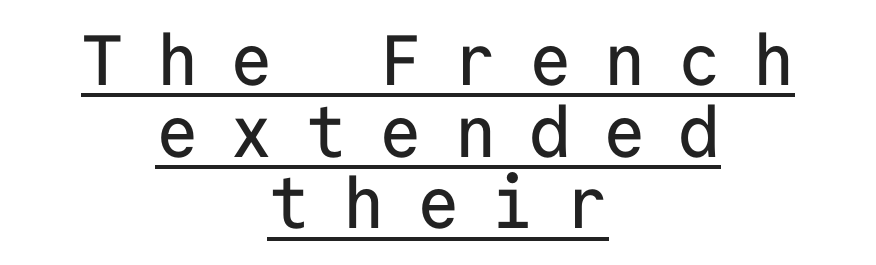
The image shows 71 px sans-serif type, upright, monospaced; set centered, tight line spacing (1.01x), unusually wide letter spacing (+0.45 em), underlined; low stroke contrast and a medium x-height.
